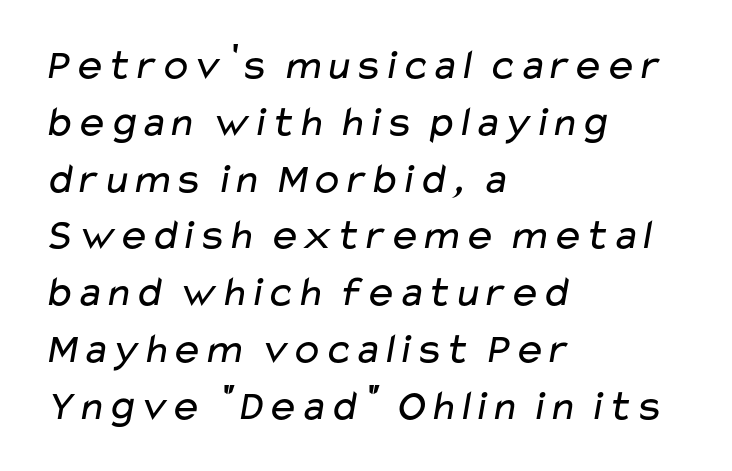
{"serif": "no", "bold": "no", "weight": "regular", "width": "wide", "stroke_contrast": "low", "x_height": "medium", "monospaced": "no", "underline": "no", "align": "left", "line_spacing": "normal", "line_spacing_ratio": 1.32, "letter_spacing": "normal", "letter_spacing_em": 0.0, "glyph_px": 43}
